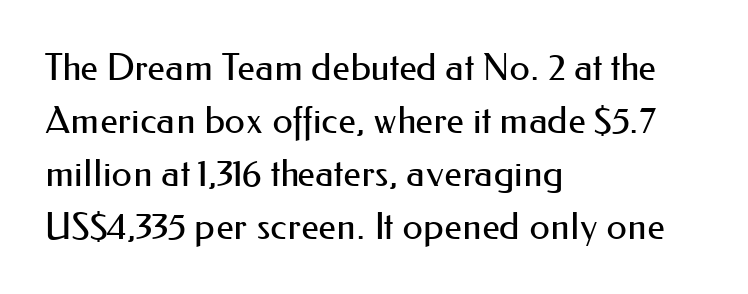
Q: Is the text bold? A: No.
Q: Is the text italic (slanted)? A: No, it is upright.
Q: Is the typeface a serif or a sans-serif typeface? A: Sans-serif.
Q: Is the text underlined? A: No.
Q: How is the paragraph aligned? A: Left-aligned.
Q: Is the spacing between letters normal or unusually wide? A: Normal.
Q: Is the spacing between lines tight, normal or loose? A: Normal.
Q: Width (condensed, normal, or wide)? A: Normal.
Q: Stroke contrast? A: Medium.
Q: x-height? A: Small.
Q: Monospaced? A: No.
